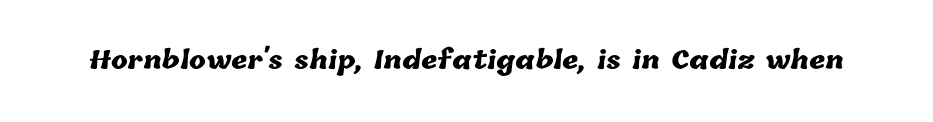
{"bold": "yes", "underline": "no", "letter_spacing": "normal", "letter_spacing_em": 0.0, "glyph_px": 25}
